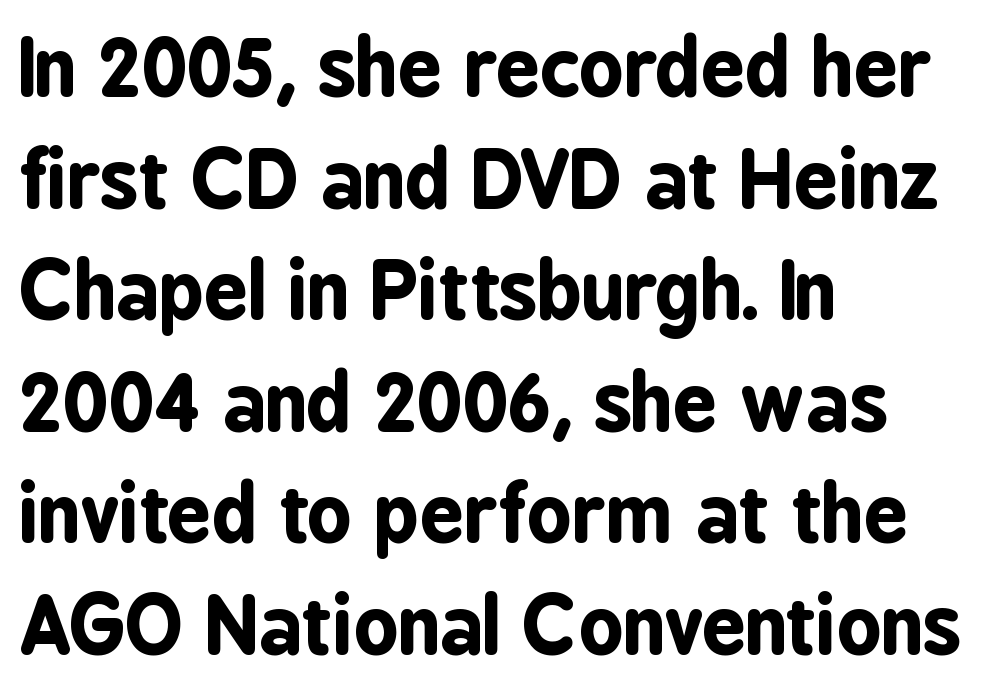
Q: Is the text bold? A: Yes.
Q: Is the text italic (slanted)? A: No, it is upright.
Q: Is the typeface a serif or a sans-serif typeface? A: Sans-serif.
Q: Is the text underlined? A: No.
Q: How is the paragraph aligned? A: Left-aligned.
Q: Is the spacing between letters normal or unusually wide? A: Normal.
Q: Is the spacing between lines tight, normal or loose? A: Normal.
Q: Width (condensed, normal, or wide)? A: Condensed.
Q: Stroke contrast? A: Low.
Q: x-height? A: Medium.
Q: Monospaced? A: No.
